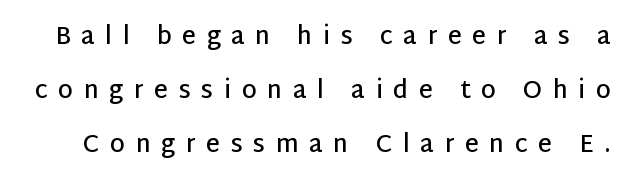
The image shows 24 px text type, upright; set loose line spacing (2.24x), unusually wide letter spacing (+0.44 em), not underlined.
